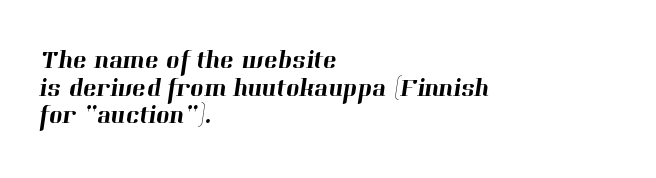
The image shows 26 px text type; set left-aligned, tight line spacing (1.06x), normal letter spacing, not underlined.
